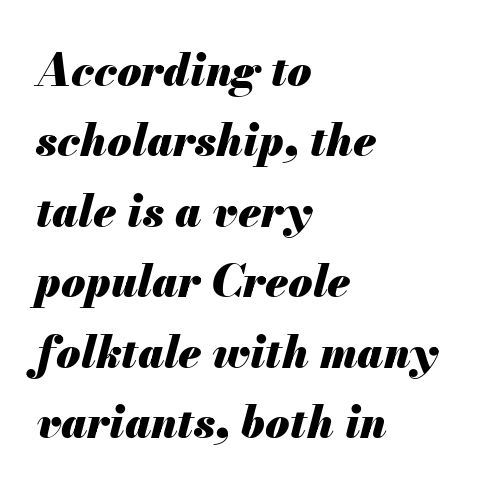
{"italic": "yes", "lean": "right", "slant_degrees": 13, "bold": "yes", "weight": "heavy", "width": "normal", "stroke_contrast": "medium", "x_height": "small", "monospaced": "no", "underline": "no", "align": "left", "line_spacing": "normal", "line_spacing_ratio": 1.6, "letter_spacing": "normal", "letter_spacing_em": 0.0, "glyph_px": 44}
